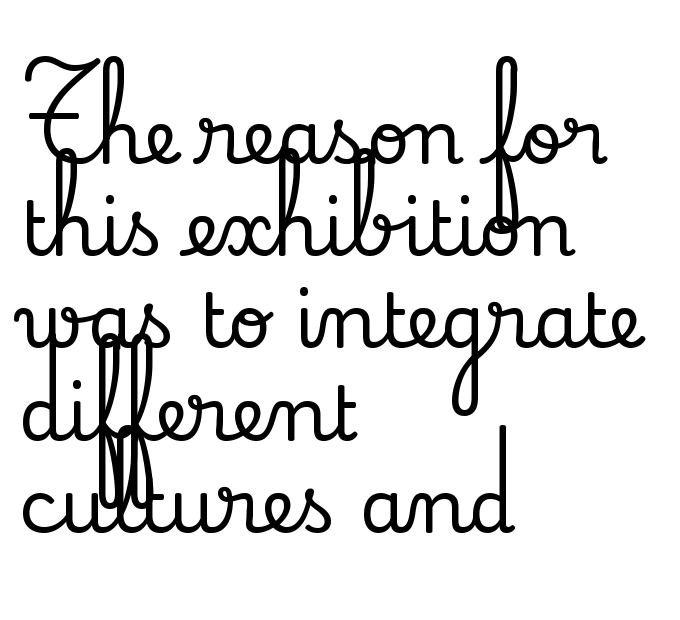
The image shows 75 px serif type, upright; set left-aligned, line spacing 1.23x, normal letter spacing, not underlined; low stroke contrast and a small x-height.
